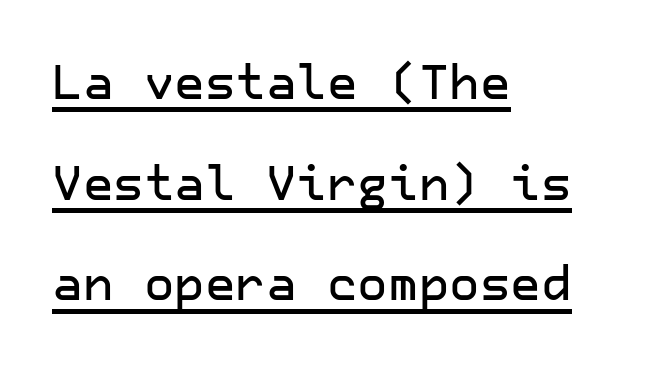
Do the letters lean? They stand straight. Serif or sans? Sans — the stroke terminals are bare. Quick note: interline space is abundant. Compared with a centered layout, this one pins lines to the left instead.
